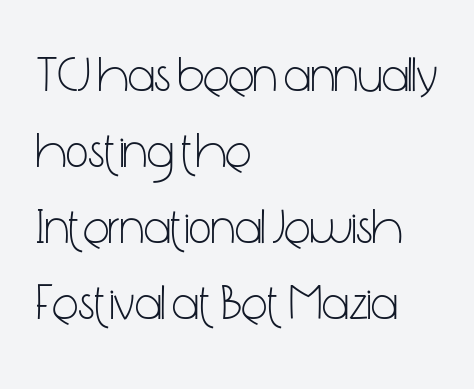
The image shows 49 px light, condensed sans-serif type, upright; set left-aligned, normal line spacing (1.55x), normal letter spacing, not underlined; low stroke contrast and a medium x-height.
